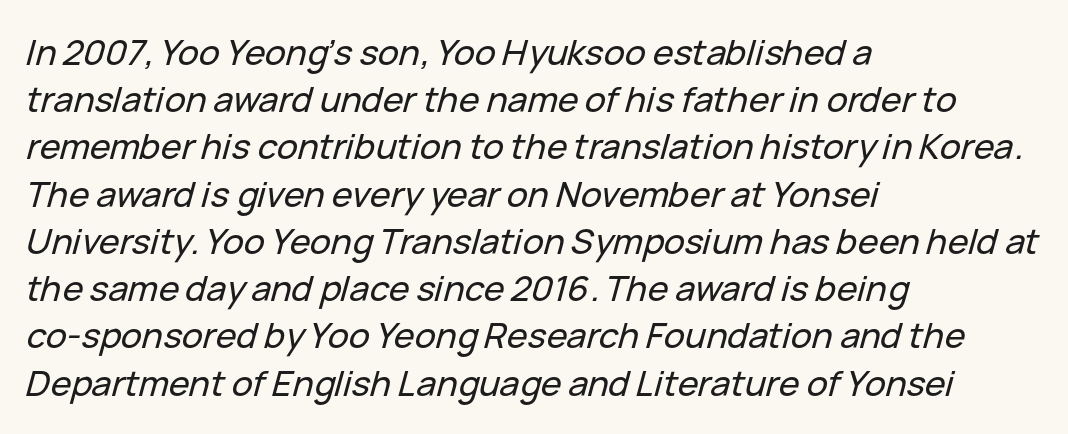
{"italic": "yes", "lean": "right", "slant_degrees": 15, "width": "normal", "stroke_contrast": "low", "x_height": "medium", "monospaced": "no", "underline": "no", "align": "left", "line_spacing": "normal", "line_spacing_ratio": 1.35, "letter_spacing": "normal", "letter_spacing_em": 0.0, "glyph_px": 35}
